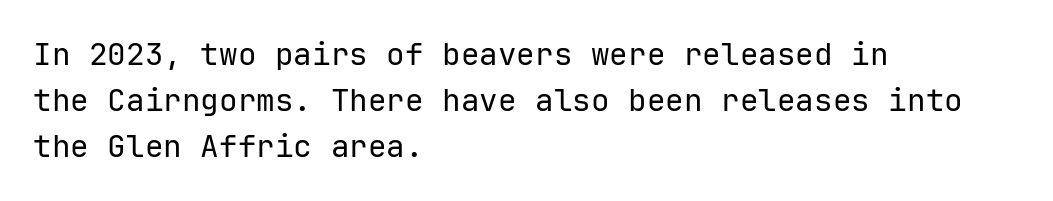
{"serif": "no", "italic": "no", "bold": "no", "weight": "regular", "width": "normal", "stroke_contrast": "low", "x_height": "medium", "underline": "no", "align": "left", "line_spacing": "normal", "line_spacing_ratio": 1.49, "letter_spacing": "normal", "letter_spacing_em": 0.0, "glyph_px": 31}
